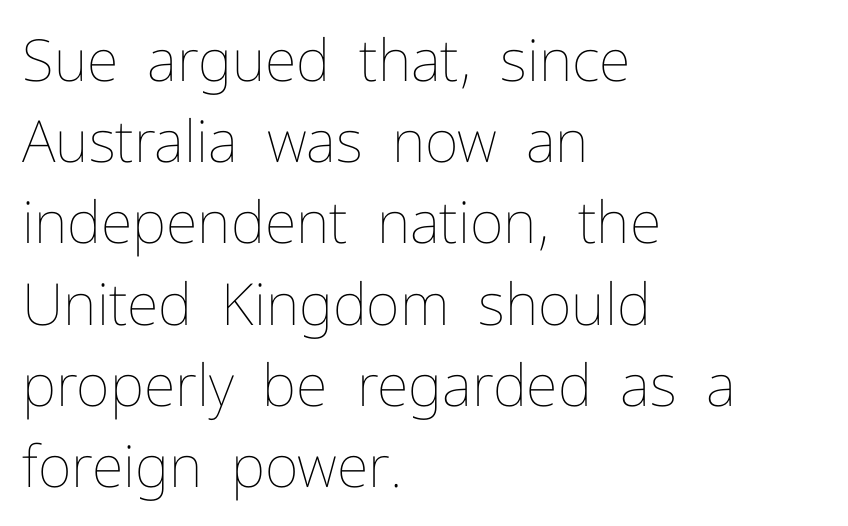
The image shows 58 px thin type, upright; set left-aligned, normal line spacing (1.4x), normal letter spacing, not underlined; low stroke contrast and a medium x-height.
